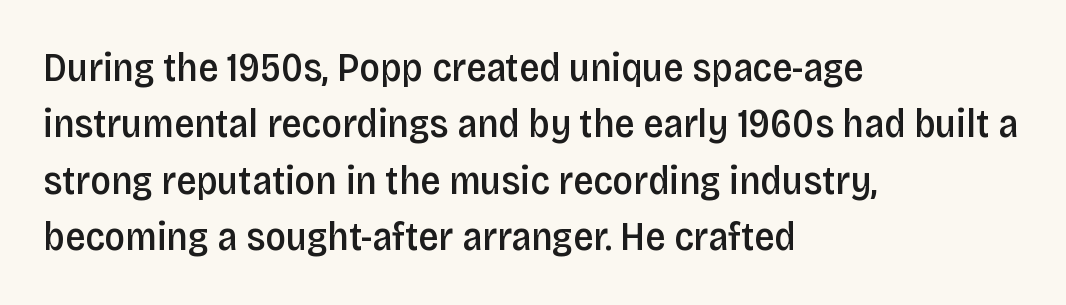
{"serif": "no", "italic": "no", "bold": "semi", "weight": "semibold", "width": "condensed", "stroke_contrast": "low", "x_height": "large", "monospaced": "no", "underline": "no", "align": "left", "line_spacing": "normal", "line_spacing_ratio": 1.41, "letter_spacing": "normal", "letter_spacing_em": 0.0, "glyph_px": 40}
